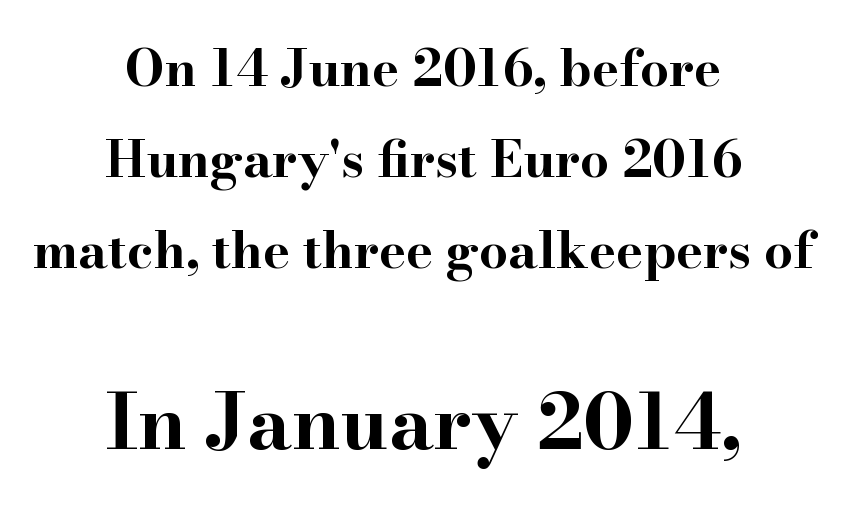
The letters advance in unequal steps, a hallmark of proportional type. Plenty of ink on the page — the face is bold. Scale increases going downward across the two blocks. The compositor balanced each line on the midline. A bare baseline throughout the passage. What stands out about the letter spacing? Nothing — it is the standard amount.
